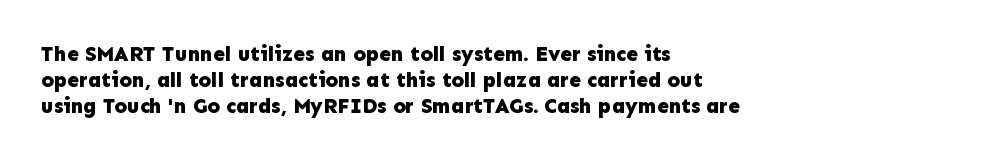
Q: Is the text bold? A: Yes.
Q: Is the text italic (slanted)? A: No, it is upright.
Q: Is the text underlined? A: No.
Q: How is the paragraph aligned? A: Left-aligned.
Q: Is the spacing between letters normal or unusually wide? A: Normal.
